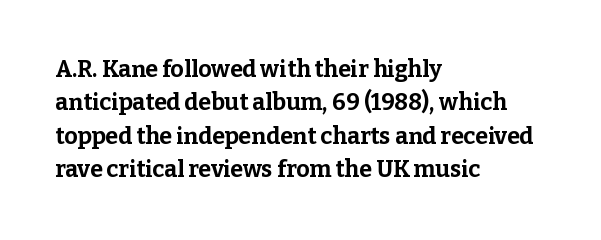
The image shows 23 px bold type, upright; set left-aligned, normal line spacing (1.45x), normal letter spacing, not underlined.
